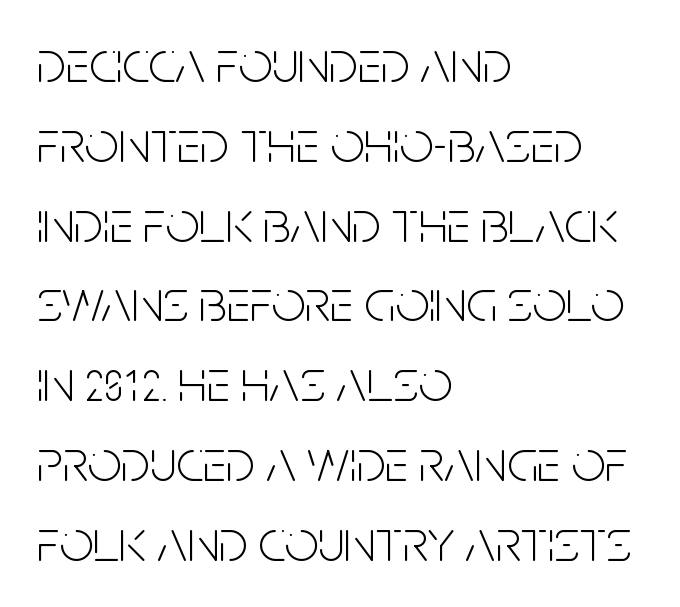
The rendering keeps characters at their native spacing. All the whitespace from short lines collects on the right. Quick note: not italic, upright. Nothing heavy about these letters — not bold at all. To sum up the face: it is a sans, with no serifs.
